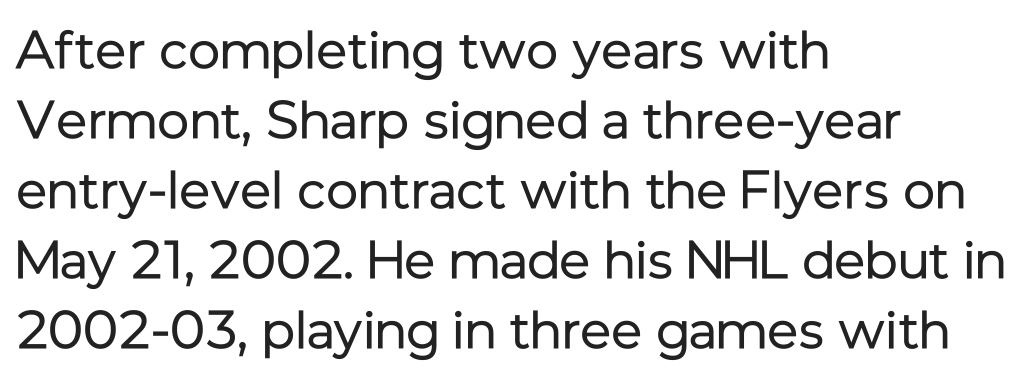
Q: Is the text bold? A: No.
Q: Is the text italic (slanted)? A: No, it is upright.
Q: Is the typeface a serif or a sans-serif typeface? A: Sans-serif.
Q: Is the text underlined? A: No.
Q: How is the paragraph aligned? A: Left-aligned.
Q: Is the spacing between letters normal or unusually wide? A: Normal.
Q: Is the spacing between lines tight, normal or loose? A: Normal.
Q: Width (condensed, normal, or wide)? A: Normal.
Q: Stroke contrast? A: Low.
Q: x-height? A: Medium.
Q: Monospaced? A: No.
